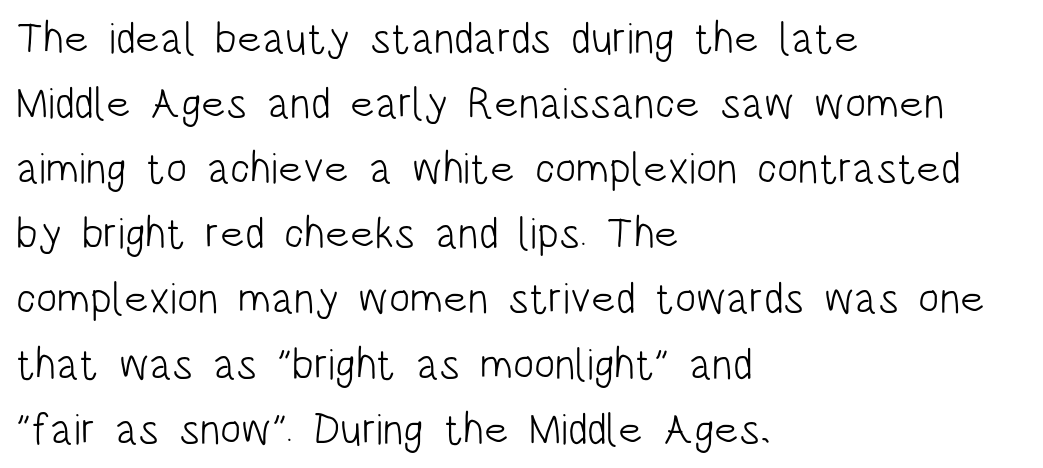
Q: Is the text bold? A: No.
Q: Is the text italic (slanted)? A: No, it is upright.
Q: Is the typeface a serif or a sans-serif typeface? A: Sans-serif.
Q: Is the text underlined? A: No.
Q: How is the paragraph aligned? A: Left-aligned.
Q: Is the spacing between letters normal or unusually wide? A: Normal.
Q: Is the spacing between lines tight, normal or loose? A: Normal.
Q: Width (condensed, normal, or wide)? A: Condensed.
Q: Stroke contrast? A: Low.
Q: x-height? A: Large.
Q: Monospaced? A: No.
